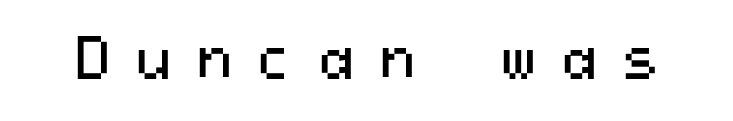
{"serif": "no", "italic": "no", "bold": "no", "weight": "regular", "width": "wide", "stroke_contrast": "medium", "x_height": "medium", "underline": "no", "letter_spacing": "wide", "letter_spacing_em": 0.35, "glyph_px": 58}
